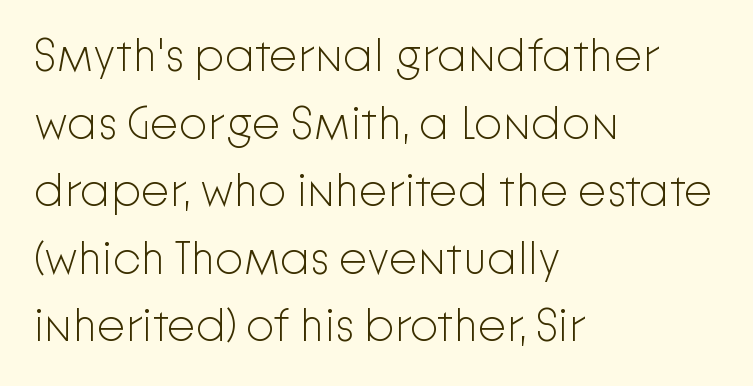
The image shows 46 px light sans-serif type, upright; set left-aligned, normal line spacing (1.47x), normal letter spacing, not underlined; low stroke contrast and a medium x-height.
